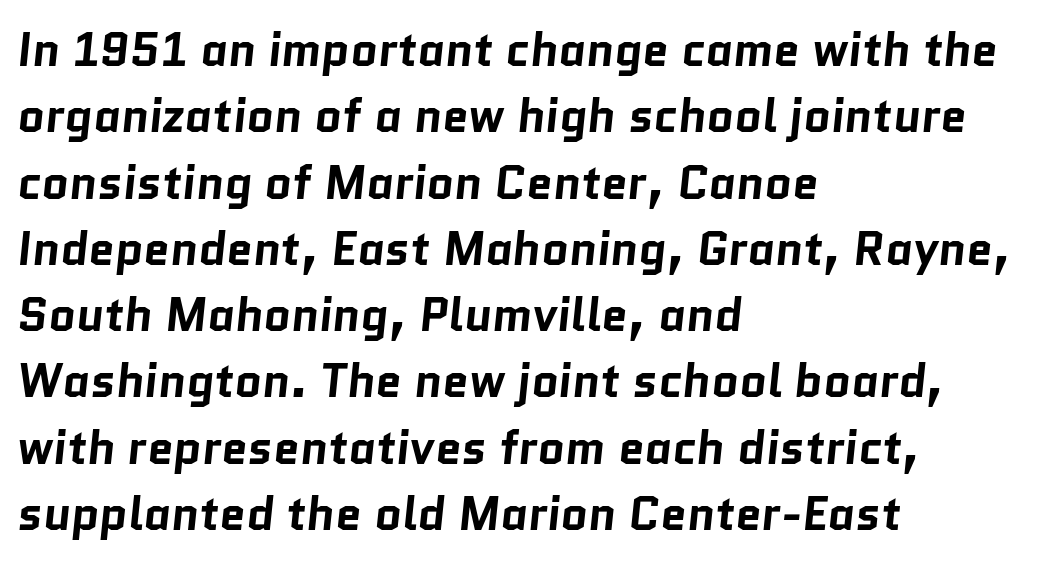
The image shows 47 px bold sans-serif type; set left-aligned, normal line spacing (1.41x), normal letter spacing, not underlined; low stroke contrast and a medium x-height.
